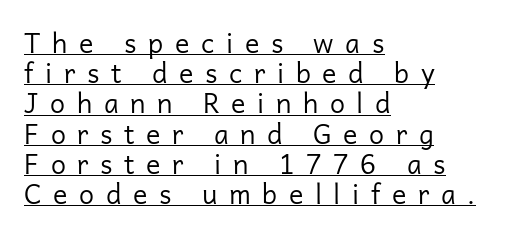
Q: Is the text bold? A: No.
Q: Is the text italic (slanted)? A: No, it is upright.
Q: Is the text underlined? A: Yes.
Q: How is the paragraph aligned? A: Left-aligned.
Q: Is the spacing between letters normal or unusually wide? A: Unusually wide.
Q: Is the spacing between lines tight, normal or loose? A: Tight.
